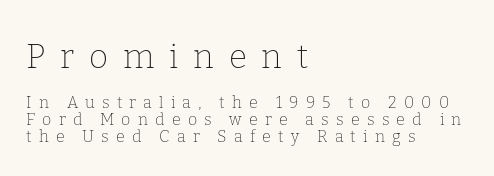
Q: Is the text bold? A: No.
Q: Is the text italic (slanted)? A: No, it is upright.
Q: Is the typeface a serif or a sans-serif typeface? A: Serif.
Q: Is the text underlined? A: No.
Q: How is the paragraph aligned? A: Left-aligned.
Q: Is the spacing between letters normal or unusually wide? A: Unusually wide.
Q: Is the spacing between lines tight, normal or loose? A: Tight.
Q: Which block of text is set in a larger size, the first (top) or the second (bottom)? A: The first (top) one.
Q: Width (condensed, normal, or wide)? A: Normal.
Q: Stroke contrast? A: Low.
Q: x-height? A: Medium.
Q: Monospaced? A: No.
